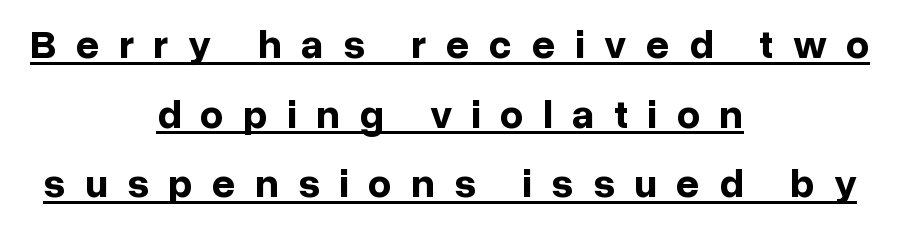
Is the type bold? Yes — the strokes are clearly thick and heavy. The designer left line spacing at the default. The lettering is marked with a stroke running underneath it. The setting favours the middle, as headings and verse often do. Is this a sans? Yes — the strokes have no serifs.
